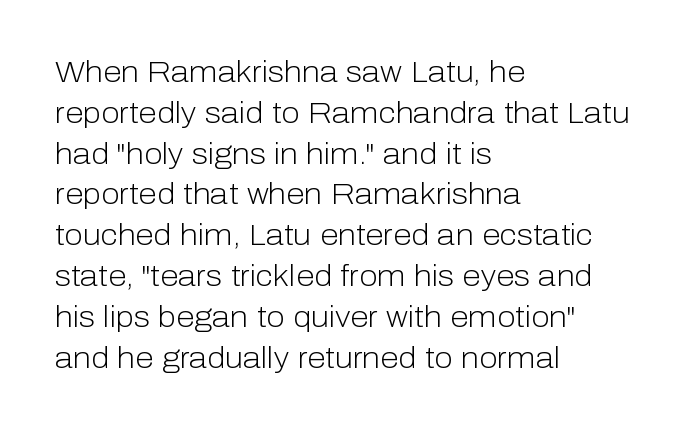
Q: Is the text bold? A: No.
Q: Is the text italic (slanted)? A: No, it is upright.
Q: Is the typeface a serif or a sans-serif typeface? A: Sans-serif.
Q: Is the text underlined? A: No.
Q: How is the paragraph aligned? A: Left-aligned.
Q: Is the spacing between letters normal or unusually wide? A: Normal.
Q: Is the spacing between lines tight, normal or loose? A: Normal.
Q: Width (condensed, normal, or wide)? A: Normal.
Q: Stroke contrast? A: Low.
Q: x-height? A: Medium.
Q: Monospaced? A: No.
